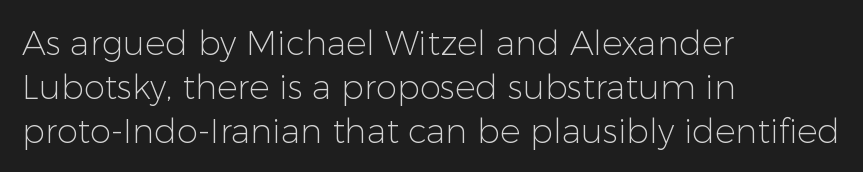
{"serif": "no", "italic": "no", "bold": "no", "weight": "light", "width": "normal", "stroke_contrast": "low", "x_height": "medium", "monospaced": "no", "underline": "no", "align": "left", "line_spacing": "normal", "line_spacing_ratio": 1.29, "letter_spacing": "normal", "letter_spacing_em": 0.0, "glyph_px": 34}
